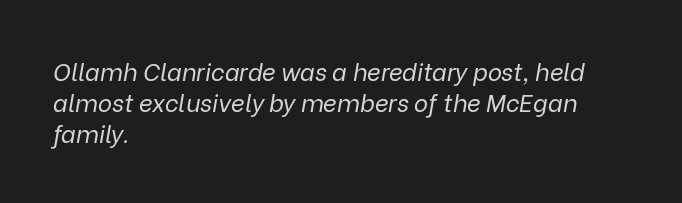
The lines sit at an ordinary, default distance from one another. A clean baseline with only descenders dipping below it. The paragraph has a hard left edge and a soft right edge. The letterforms sit shoulder to shoulder at normal distance. This reads as an unemphasized weight, regular at the heaviest. Italic: yes, the glyphs are oblique.
